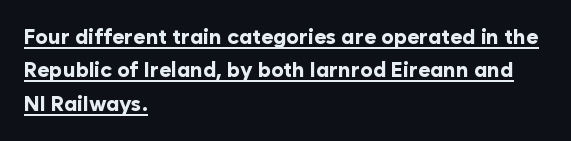
{"italic": "no", "bold": "yes", "underline": "yes", "align": "left", "line_spacing": "normal", "line_spacing_ratio": 1.59, "letter_spacing": "normal", "letter_spacing_em": 0.0, "glyph_px": 21}
